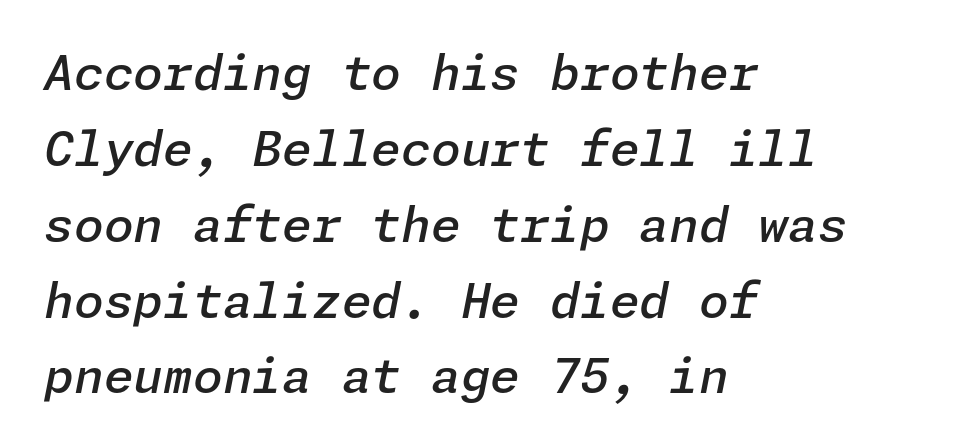
{"italic": "yes", "lean": "right", "slant_degrees": 11, "bold": "semi", "weight": "semibold", "width": "normal", "stroke_contrast": "low", "x_height": "medium", "underline": "no", "align": "left", "line_spacing": "normal", "line_spacing_ratio": 1.58, "letter_spacing": "normal", "letter_spacing_em": 0.0, "glyph_px": 48}
